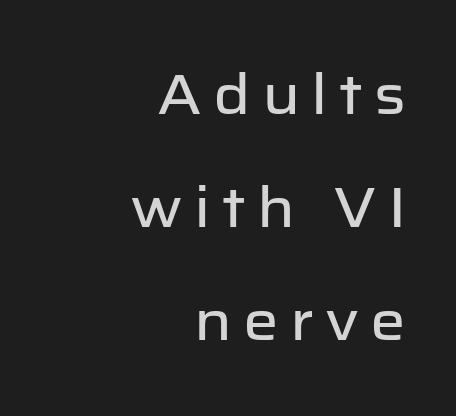
Short note: letters widely spaced. Serifs: no, the terminals of the letterforms are clean. In CSS terms this would be text-align: right. Notice the wide empty band between every row — that's loose leading. Letters rest on an invisible, unmarked baseline.
